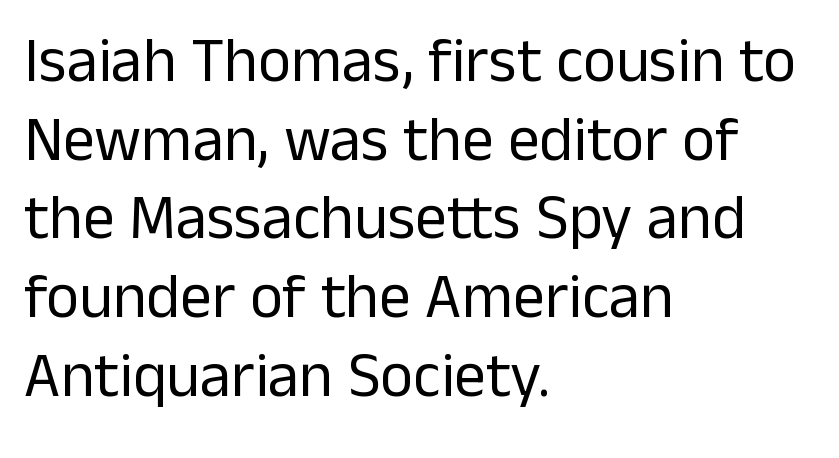
The image shows 63 px regular-weight sans-serif type, upright; set left-aligned, normal line spacing (1.25x), normal letter spacing, not underlined; low stroke contrast and a medium x-height.
